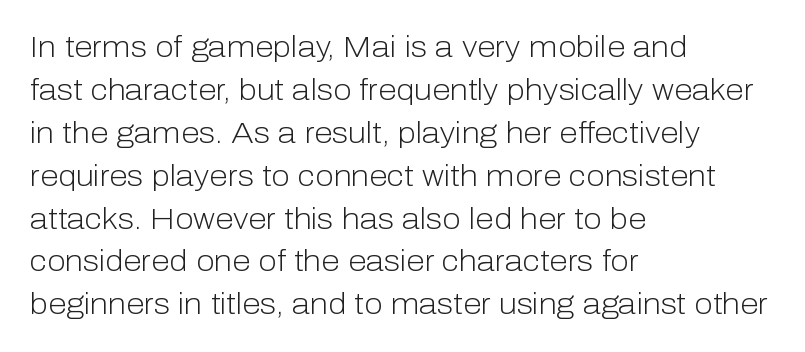
The image shows 30 px light sans-serif type, upright; set left-aligned, normal line spacing (1.43x), normal letter spacing, not underlined; low stroke contrast and a medium x-height.
